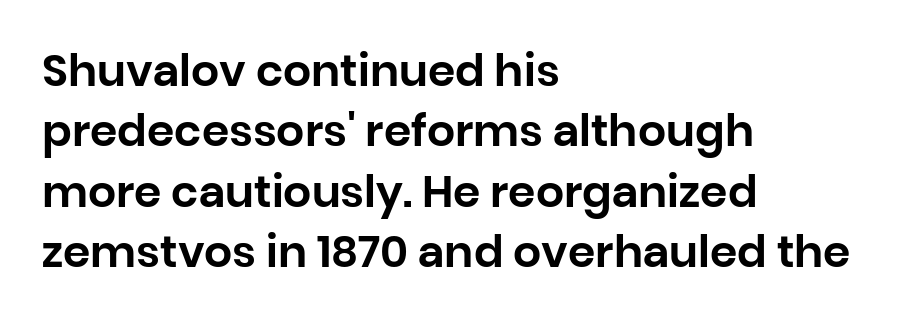
Honestly, there is no underline to notice here at all. These lines are composed in type without serifs. The tracking reads as untouched default to a designer's eye. How would I describe the line gaps? Plain and ordinary.
